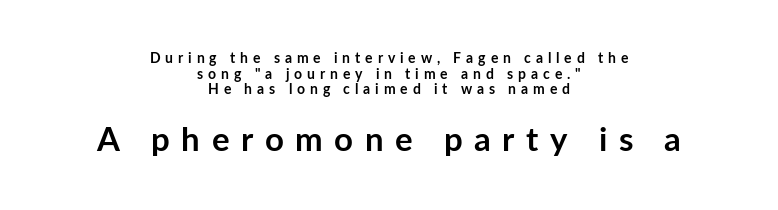
The image shows 33 px semibold sans-serif type, upright; set centered, tight line spacing (1.12x), unusually wide letter spacing (+0.35 em), not underlined; the second (bottom) block is 2.36x larger; low stroke contrast and a medium x-height.
